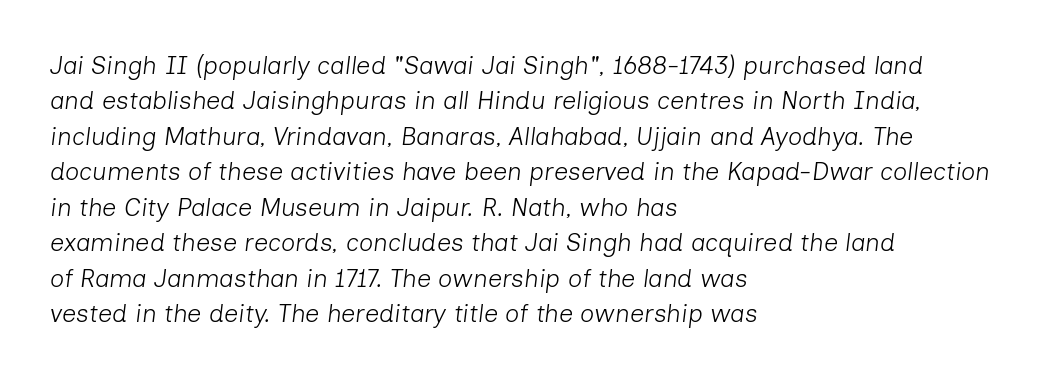
Weight class: somewhere from thin through regular. Posture: slanted. Rule under the text: the space is simply empty. Vertically, the passage feels balanced, rows spaced as you'd expect.
